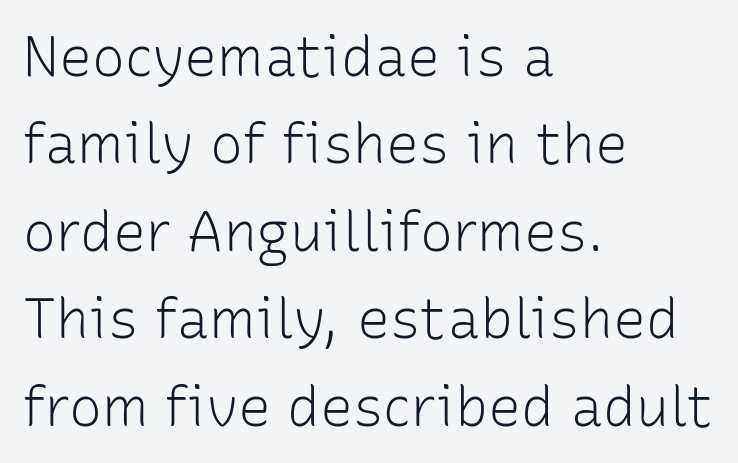
Q: Is the text bold? A: No.
Q: Is the text italic (slanted)? A: No, it is upright.
Q: Is the typeface a serif or a sans-serif typeface? A: Sans-serif.
Q: Is the text underlined? A: No.
Q: How is the paragraph aligned? A: Left-aligned.
Q: Is the spacing between letters normal or unusually wide? A: Normal.
Q: Is the spacing between lines tight, normal or loose? A: Normal.
Q: Width (condensed, normal, or wide)? A: Normal.
Q: Stroke contrast? A: Low.
Q: x-height? A: Medium.
Q: Monospaced? A: No.
